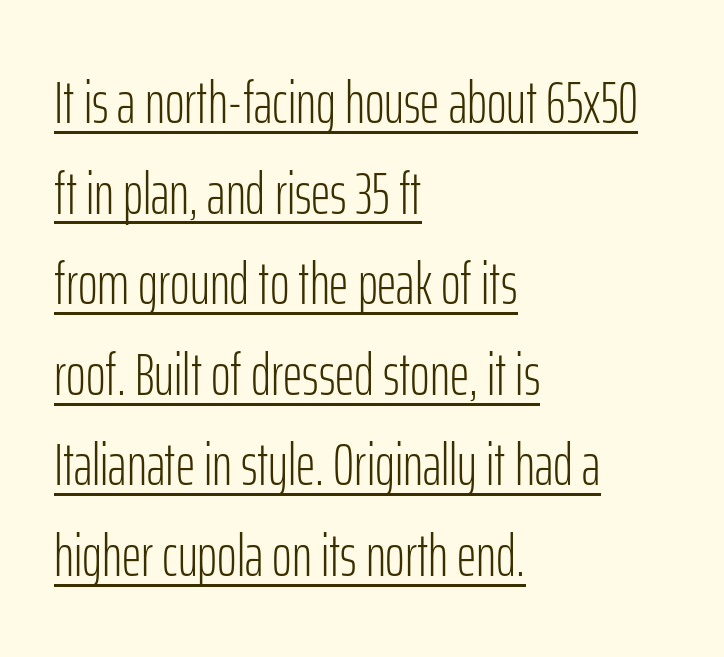
These lines sit exactly where default settings would place them. Weight: not bold — regular or lighter. Notice how the stems are strictly vertical — no italics here. Spacing verdict: proportional, widths tailored to each character.
